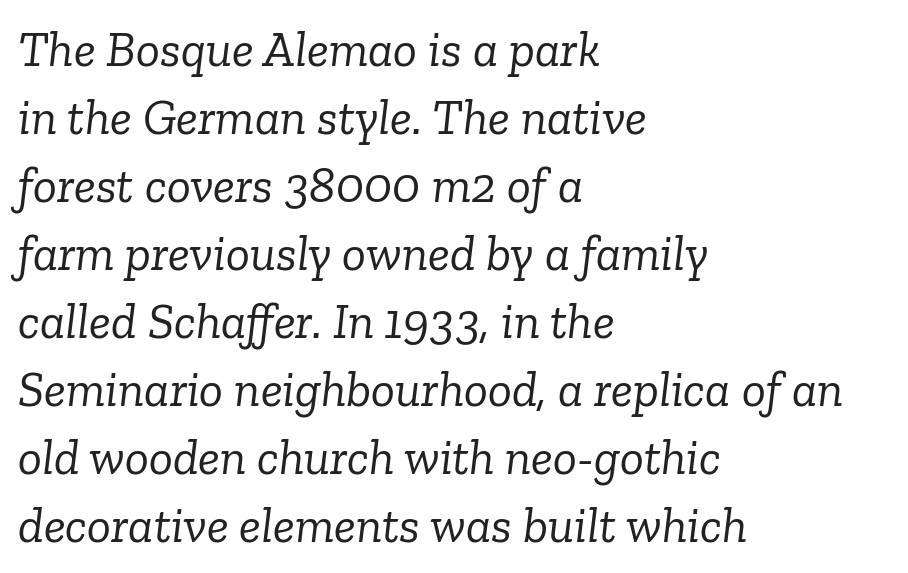
{"serif": "yes", "italic": "yes", "lean": "right", "slant_degrees": 6, "bold": "no", "weight": "light", "width": "normal", "stroke_contrast": "low", "x_height": "medium", "monospaced": "no", "underline": "no", "align": "left", "line_spacing": "normal", "line_spacing_ratio": 1.36, "letter_spacing": "normal", "letter_spacing_em": 0.0, "glyph_px": 50}
